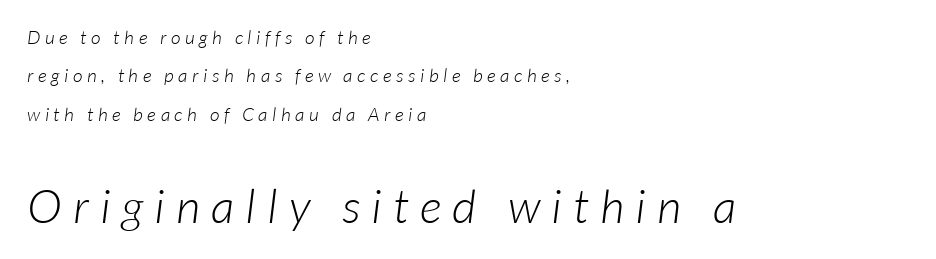
Words appear elongated and porous because spacing is wide. Lines of text with bare space underneath. The characters display no serif detailing; their extremities are plain. Compared with typical paragraphs, the rows here are farther apart. The letters advance in unequal steps, a hallmark of proportional type.
